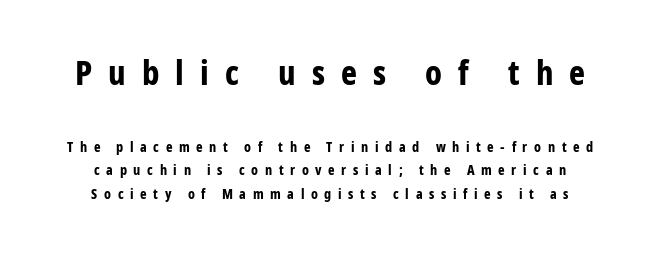
Q: Is the text bold? A: Yes.
Q: Is the text italic (slanted)? A: No, it is upright.
Q: Is the typeface a serif or a sans-serif typeface? A: Sans-serif.
Q: Is the text underlined? A: No.
Q: Is the spacing between letters normal or unusually wide? A: Unusually wide.
Q: Is the spacing between lines tight, normal or loose? A: Normal.
Q: Which block of text is set in a larger size, the first (top) or the second (bottom)? A: The first (top) one.
Q: Width (condensed, normal, or wide)? A: Condensed.
Q: Stroke contrast? A: Low.
Q: x-height? A: Medium.
Q: Monospaced? A: No.
